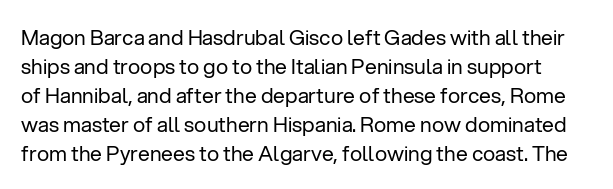
Q: Is the text bold? A: No.
Q: Is the text italic (slanted)? A: No, it is upright.
Q: Is the text underlined? A: No.
Q: Is the spacing between letters normal or unusually wide? A: Normal.
Q: Is the spacing between lines tight, normal or loose? A: Normal.
